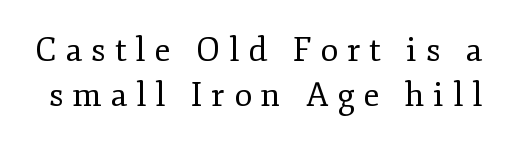
No letter is thick-stroked: the sample isn't bold. The type is letterspaced generously, with wide tracking. The face used here is proportionally spaced, like ordinary book or web type. Tall strokes in this sample are plumb rather than angled.
